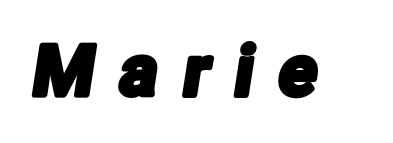
The type is letterspaced generously, with wide tracking. The specimen omits any rule beneath the text block's lines. Spacing verdict: proportional, widths tailored to each character. Serifs: no, the terminals of the letterforms are clean.
